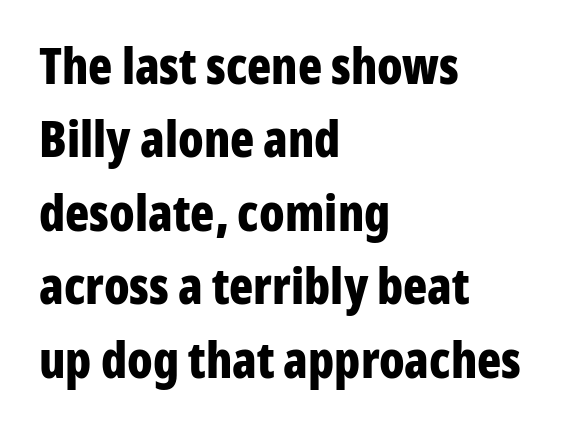
Q: Is the text bold? A: Yes.
Q: Is the text italic (slanted)? A: No, it is upright.
Q: Is the typeface a serif or a sans-serif typeface? A: Sans-serif.
Q: Is the text underlined? A: No.
Q: How is the paragraph aligned? A: Left-aligned.
Q: Is the spacing between letters normal or unusually wide? A: Normal.
Q: Is the spacing between lines tight, normal or loose? A: Normal.
Q: Width (condensed, normal, or wide)? A: Condensed.
Q: Stroke contrast? A: Low.
Q: x-height? A: Medium.
Q: Monospaced? A: No.
